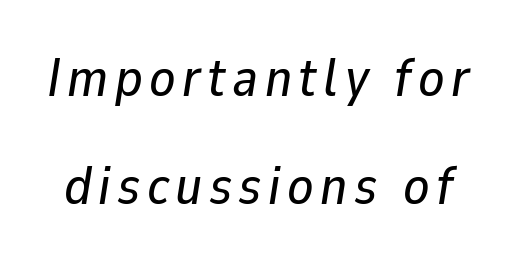
{"italic": "yes", "lean": "right", "slant_degrees": 9, "width": "normal", "stroke_contrast": "low", "x_height": "medium", "monospaced": "no", "underline": "no", "line_spacing": "loose", "line_spacing_ratio": 2.0, "glyph_px": 54}
